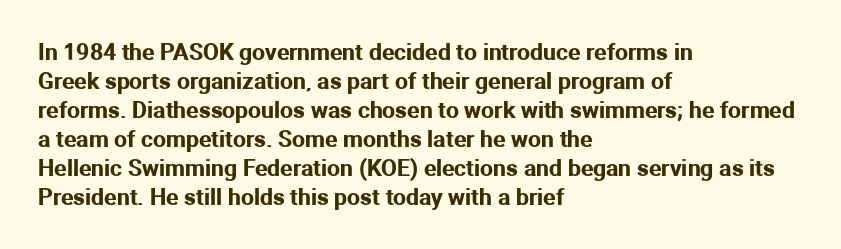
The image shows 23 px text type, upright; set left-aligned, normal line spacing (1.26x), normal letter spacing, not underlined.
